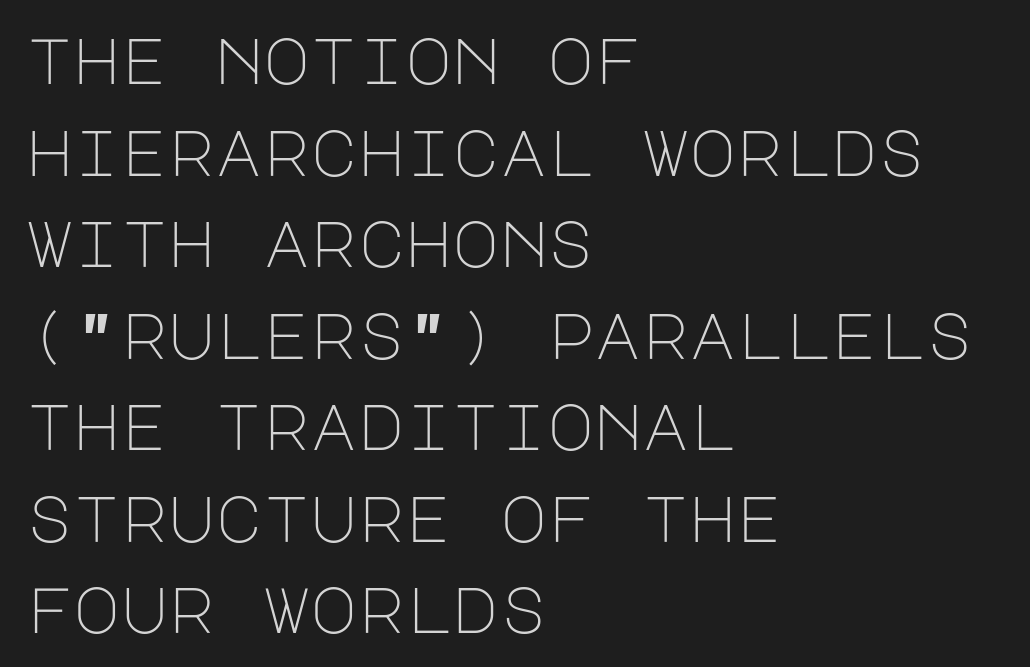
Layout note: lines flush left. Lines of text with bare space underneath. Posture: straight, roman, zero tilt. Letterform terminals end flat and unadorned throughout the passage. The tracking reads as untouched default to a designer's eye. Weight: not bold — regular or lighter.
